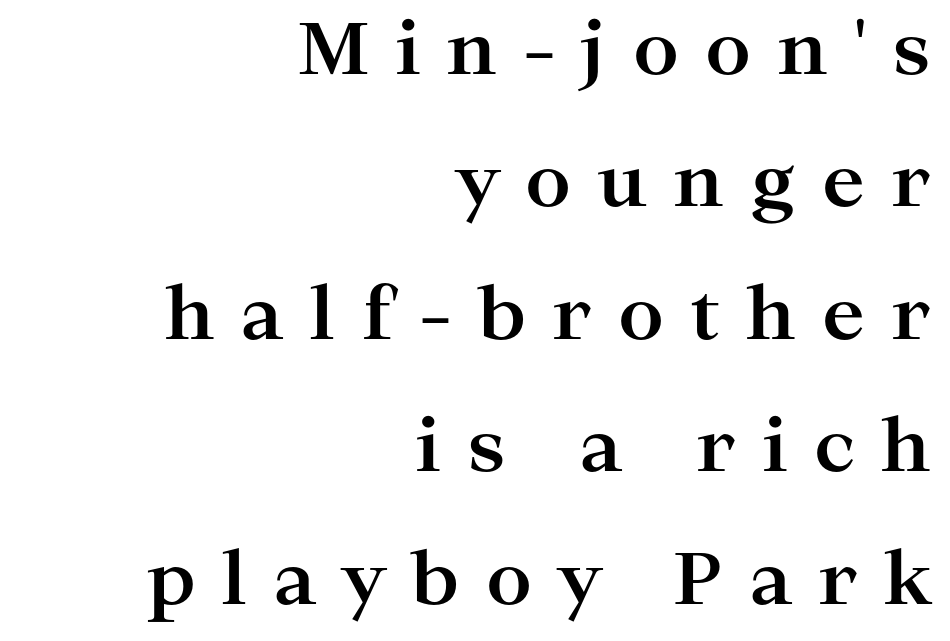
Q: Is the text bold? A: Yes.
Q: Is the text italic (slanted)? A: No, it is upright.
Q: Is the typeface a serif or a sans-serif typeface? A: Serif.
Q: Is the text underlined? A: No.
Q: How is the paragraph aligned? A: Right-aligned.
Q: Is the spacing between letters normal or unusually wide? A: Unusually wide.
Q: Width (condensed, normal, or wide)? A: Wide.
Q: Stroke contrast? A: High.
Q: x-height? A: Medium.
Q: Monospaced? A: No.
